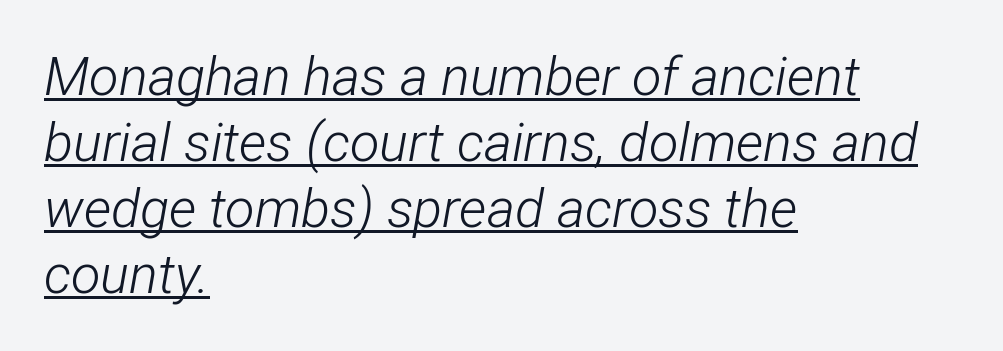
{"italic": "yes", "lean": "right", "slant_degrees": 12, "bold": "no", "weight": "light", "width": "condensed", "stroke_contrast": "low", "x_height": "medium", "monospaced": "no", "underline": "yes", "align": "left", "line_spacing_ratio": 1.22, "letter_spacing": "normal", "letter_spacing_em": 0.0, "glyph_px": 54}
